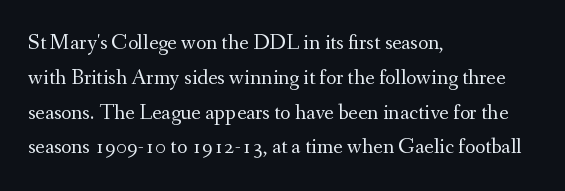
All the whitespace from short lines collects on the right. No extra tracking has been applied to these lines. Characters remain perfectly vertical along every line. The space beneath each line is pristine and unruled. Vertical stems look standard width or narrower in stroke.
